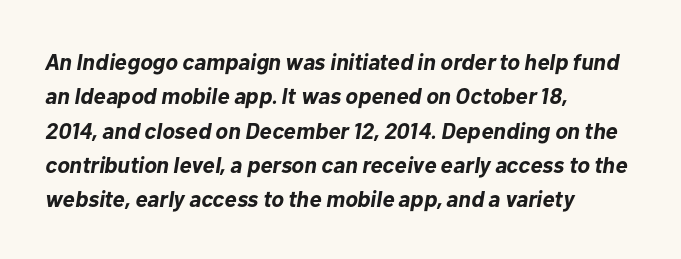
The image shows 23 px bold type, italic (leaning right); set left-aligned, normal line spacing (1.49x), normal letter spacing, not underlined.
